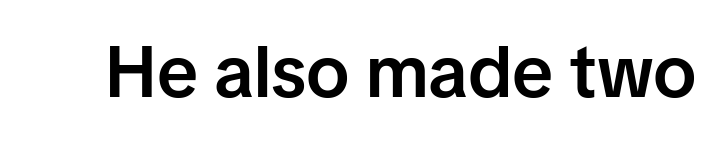
{"serif": "no", "italic": "no", "bold": "semi", "weight": "semibold", "width": "normal", "stroke_contrast": "low", "x_height": "medium", "monospaced": "no", "underline": "no", "letter_spacing": "normal", "letter_spacing_em": 0.0, "glyph_px": 73}
